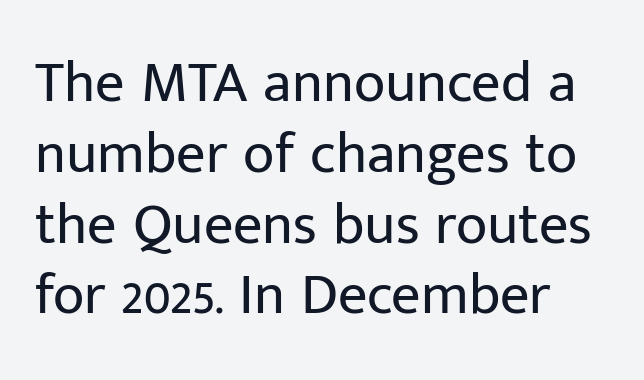
Lines of text with bare space underneath. Check where the strokes stop: nothing finishes them off — pure sans. These lines are rendered in a variable-pitch font. Stems and bowls with no extra thickness — not bold. The specimen reads as upright at a glance. Each line starts at the same left margin while the right side varies.
